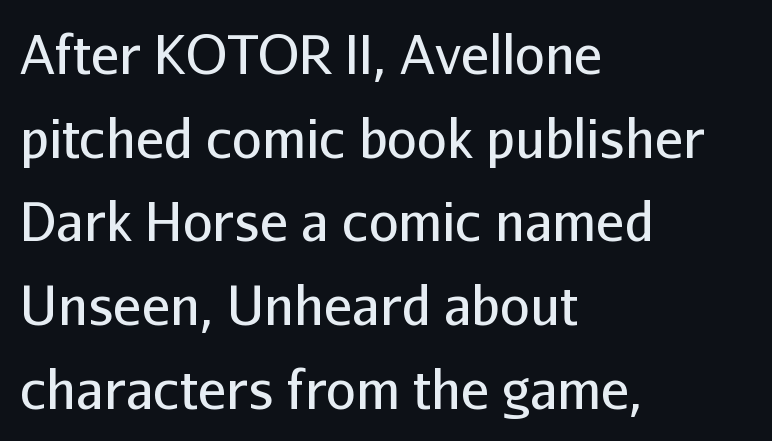
The specimen omits any rule beneath the text block's lines. The paragraph has a hard left edge and a soft right edge. Weight: in the light-to-regular range. How are the letters spaced? Ordinarily, with no added tracking. A typesetter would call this proportional, since set widths differ per character.
